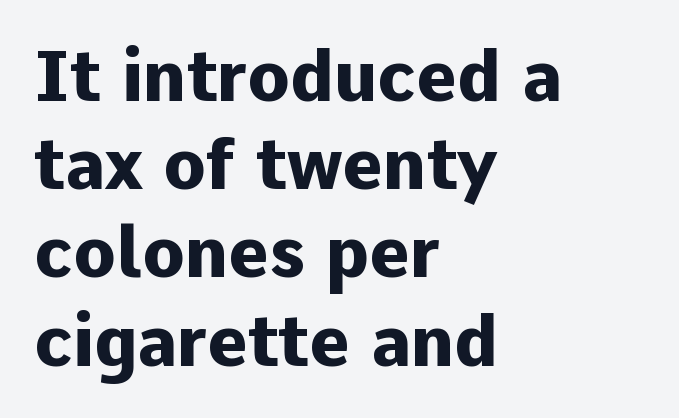
{"serif": "no", "italic": "no", "bold": "yes", "weight": "heavy", "width": "normal", "stroke_contrast": "low", "x_height": "medium", "monospaced": "no", "underline": "no", "align": "left", "line_spacing": "normal", "line_spacing_ratio": 1.26, "letter_spacing": "normal", "letter_spacing_em": 0.0, "glyph_px": 70}
